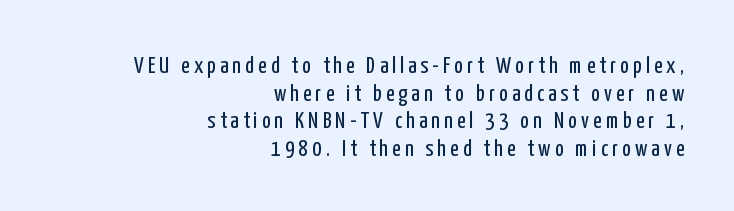
The type sits square on the baseline with zero lean. On a weight scale, this lands at 450 or below. This rendering uses right alignment, leaving the left contour irregular. Descenders are the only things crossing below the line.
